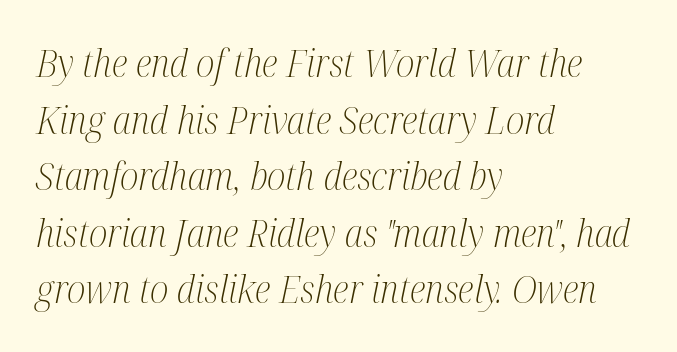
{"serif": "yes", "italic": "yes", "lean": "right", "slant_degrees": 12, "bold": "no", "weight": "light", "width": "condensed", "stroke_contrast": "medium", "x_height": "medium", "monospaced": "no", "underline": "no", "align": "left", "line_spacing": "normal", "line_spacing_ratio": 1.49, "letter_spacing": "normal", "letter_spacing_em": 0.0, "glyph_px": 38}
